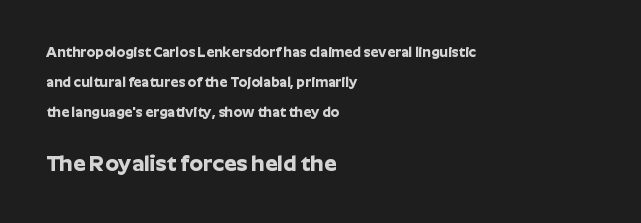
Q: Is the text bold? A: Yes.
Q: Is the text italic (slanted)? A: No, it is upright.
Q: Is the text underlined? A: No.
Q: How is the paragraph aligned? A: Left-aligned.
Q: Is the spacing between letters normal or unusually wide? A: Normal.
Q: Is the spacing between lines tight, normal or loose? A: Loose.
Q: Which block of text is set in a larger size, the first (top) or the second (bottom)? A: The second (bottom) one.
